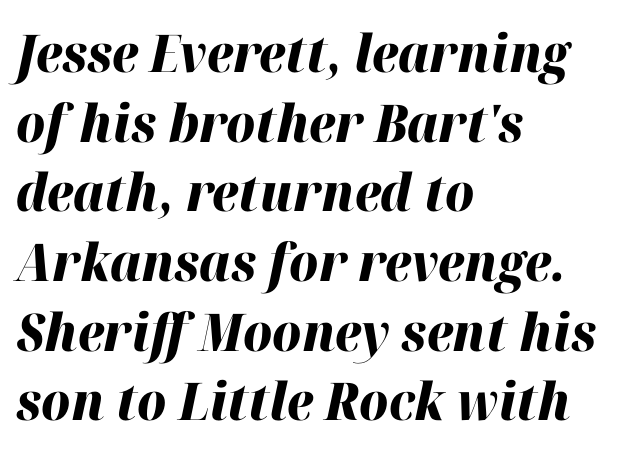
Q: Is the text bold? A: Yes.
Q: Is the text italic (slanted)? A: Yes, it leans right by about 12 degrees.
Q: Is the text underlined? A: No.
Q: How is the paragraph aligned? A: Left-aligned.
Q: Is the spacing between letters normal or unusually wide? A: Normal.
Q: Is the spacing between lines tight, normal or loose? A: Normal.
Q: Width (condensed, normal, or wide)? A: Normal.
Q: Stroke contrast? A: High.
Q: x-height? A: Medium.
Q: Monospaced? A: No.
